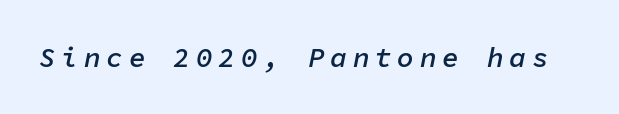
Summary of weight: moderately heavy, a semibold. These lines are rendered in a fixed-pitch font. Short note: letters widely spaced. The area under the type is left untouched. The whole block is typeset with a tilt.
